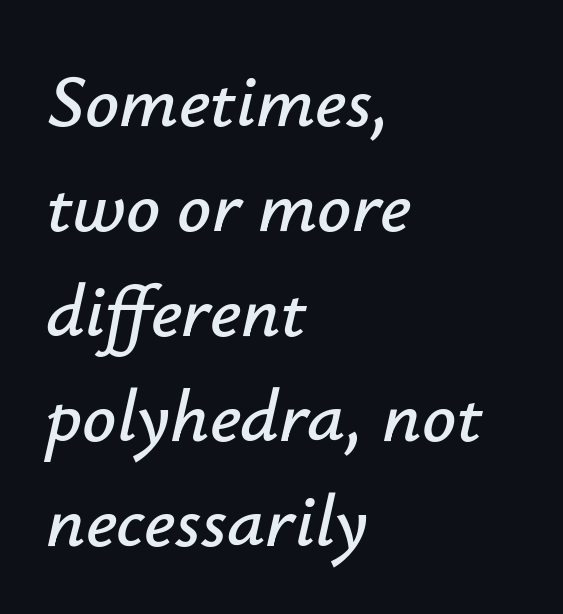
Q: Is the text italic (slanted)? A: Yes, it leans right by about 12 degrees.
Q: Is the text underlined? A: No.
Q: How is the paragraph aligned? A: Left-aligned.
Q: Is the spacing between letters normal or unusually wide? A: Normal.
Q: Is the spacing between lines tight, normal or loose? A: Normal.
Q: Width (condensed, normal, or wide)? A: Normal.
Q: Stroke contrast? A: Low.
Q: x-height? A: Small.
Q: Monospaced? A: No.
